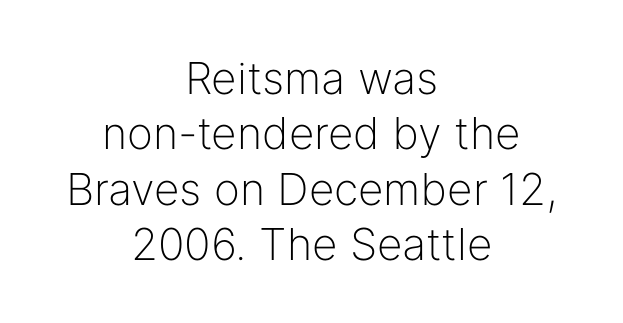
{"serif": "no", "italic": "no", "bold": "no", "weight": "light", "width": "normal", "stroke_contrast": "low", "x_height": "medium", "monospaced": "no", "underline": "no", "align": "center", "line_spacing": "normal", "line_spacing_ratio": 1.26, "letter_spacing": "normal", "letter_spacing_em": 0.0, "glyph_px": 44}
